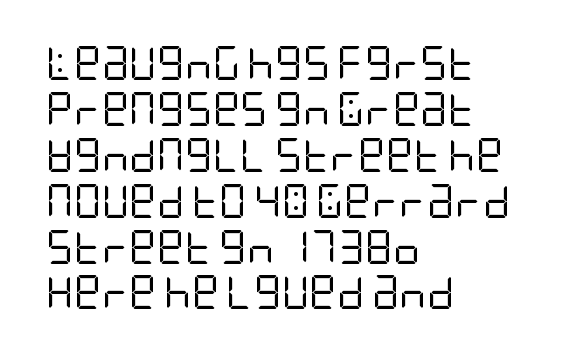
Q: Is the text bold? A: No.
Q: Is the text italic (slanted)? A: No, it is upright.
Q: Is the typeface a serif or a sans-serif typeface? A: Sans-serif.
Q: Is the text underlined? A: No.
Q: How is the paragraph aligned? A: Left-aligned.
Q: Is the spacing between letters normal or unusually wide? A: Normal.
Q: Is the spacing between lines tight, normal or loose? A: Normal.
Q: Width (condensed, normal, or wide)? A: Condensed.
Q: Stroke contrast? A: Low.
Q: x-height? A: Large.
